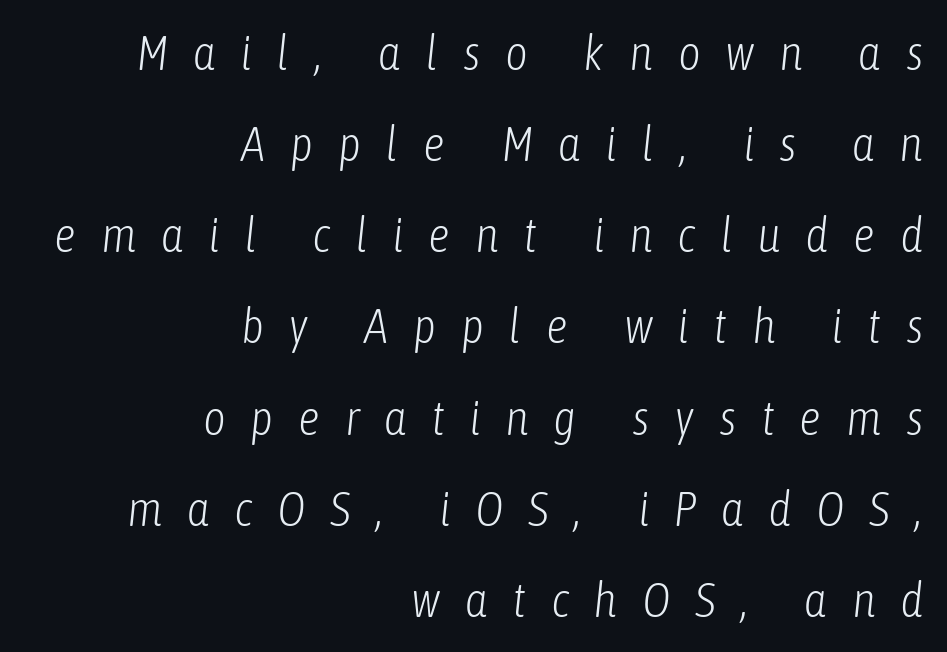
Q: Is the text bold? A: No.
Q: Is the text italic (slanted)? A: Yes, it leans right by about 6 degrees.
Q: Is the text underlined? A: No.
Q: How is the paragraph aligned? A: Right-aligned.
Q: Is the spacing between letters normal or unusually wide? A: Unusually wide.
Q: Width (condensed, normal, or wide)? A: Condensed.
Q: Stroke contrast? A: Low.
Q: x-height? A: Medium.
Q: Monospaced? A: No.
